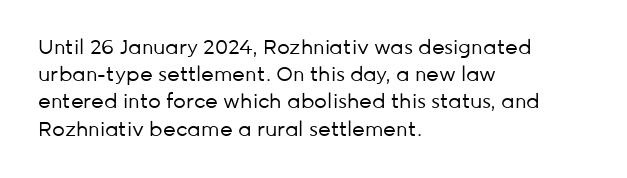
Q: Is the text bold? A: No.
Q: Is the text italic (slanted)? A: No, it is upright.
Q: Is the text underlined? A: No.
Q: How is the paragraph aligned? A: Left-aligned.
Q: Is the spacing between letters normal or unusually wide? A: Normal.
Q: Is the spacing between lines tight, normal or loose? A: Normal.
